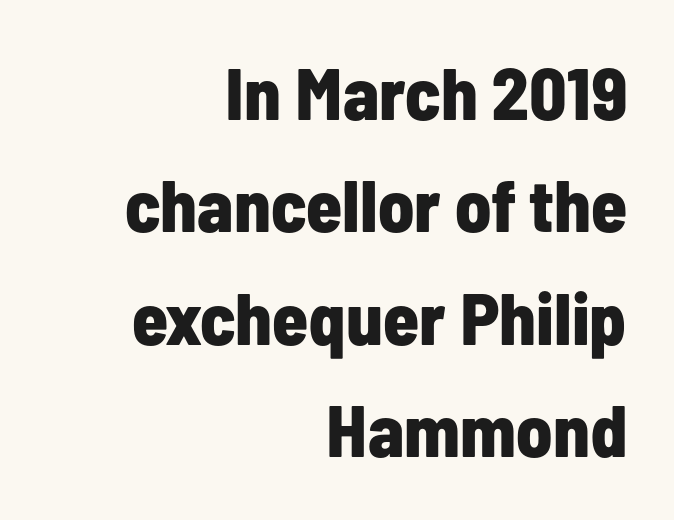
{"serif": "no", "italic": "no", "bold": "yes", "weight": "bold", "width": "condensed", "stroke_contrast": "low", "x_height": "medium", "monospaced": "no", "underline": "no", "align": "right", "line_spacing": "normal", "line_spacing_ratio": 1.54, "letter_spacing": "normal", "letter_spacing_em": 0.0, "glyph_px": 73}
